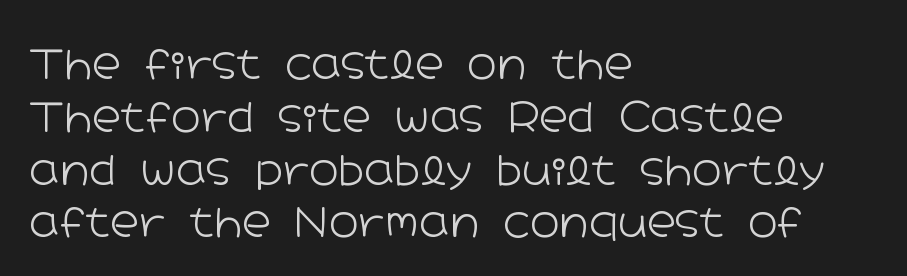
Each letter keeps its own natural width here, so spacing adapts to shape. How are the letters spaced? Ordinarily, with no added tracking. Is this a sans? Yes — the strokes have no serifs. Think standard paragraph weight, or any step lighter than that.
